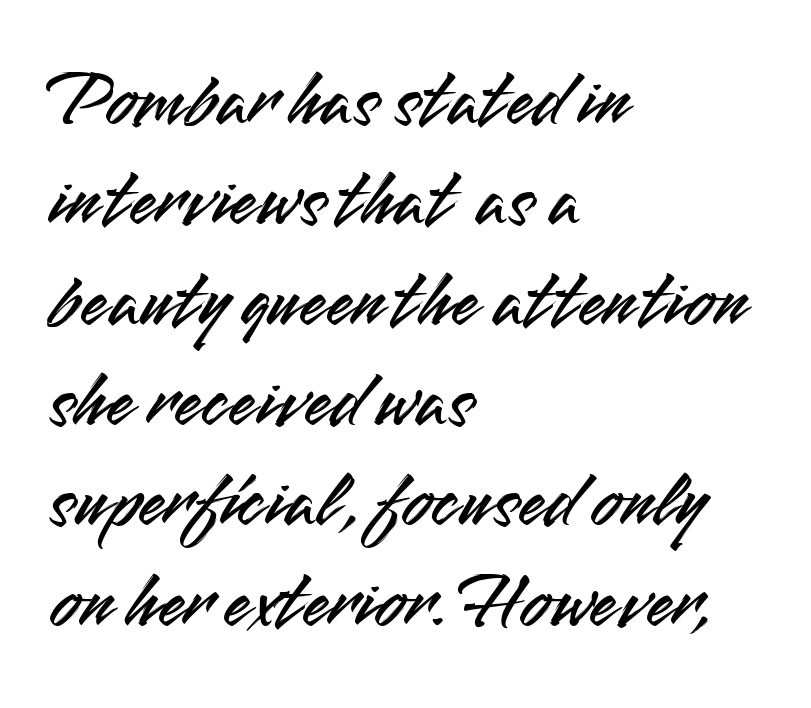
In terms of leading, this rendering sits right in the middle. Each letter keeps its own natural width here, so spacing adapts to shape. Rule under the text: the space is simply empty. This sample uses a sans-serif face. How are the letters spaced? Ordinarily, with no added tracking. The setting favours the left margin, as ordinary paragraphs usually do.
